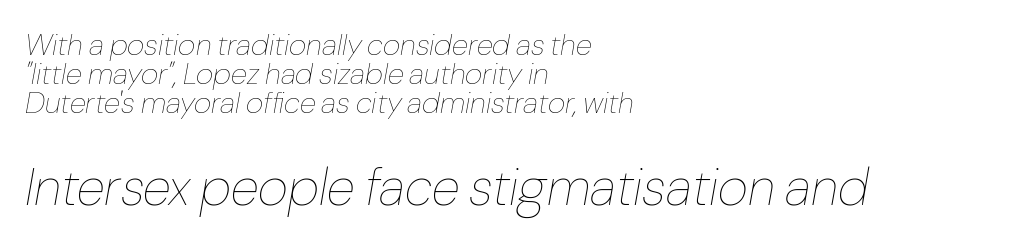
Q: Is the text bold? A: No.
Q: Is the text italic (slanted)? A: Yes, it leans right by about 10 degrees.
Q: Is the text underlined? A: No.
Q: How is the paragraph aligned? A: Left-aligned.
Q: Is the spacing between letters normal or unusually wide? A: Normal.
Q: Is the spacing between lines tight, normal or loose? A: Tight.
Q: Which block of text is set in a larger size, the first (top) or the second (bottom)? A: The second (bottom) one.
Q: Width (condensed, normal, or wide)? A: Normal.
Q: Stroke contrast? A: Low.
Q: x-height? A: Medium.
Q: Monospaced? A: No.
